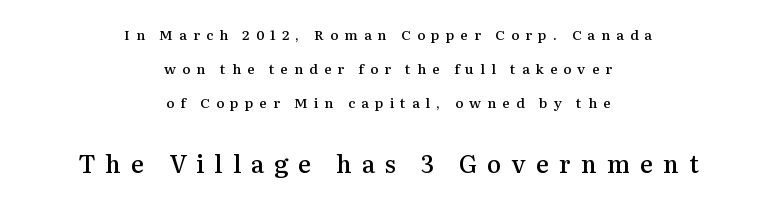
Quick note: underline off. This is roman type, the default non-slanted kind. Does the leading feel generous? Absolutely, it's lavish. Two sizes are in play, and the larger belongs to the second block. How heavy is the stroke? Medium-heavy — a semibold, shy of bold.
